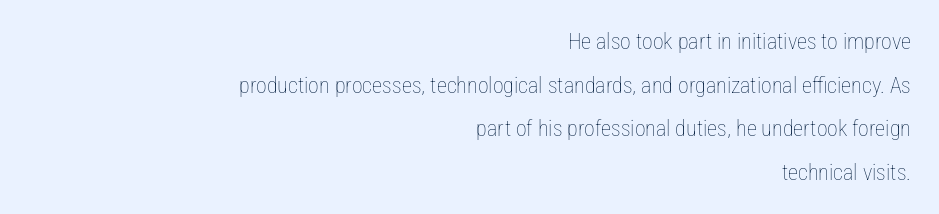
{"italic": "no", "bold": "no", "underline": "no", "align": "right", "line_spacing": "loose", "line_spacing_ratio": 1.98, "letter_spacing": "normal", "letter_spacing_em": 0.0, "glyph_px": 22}
